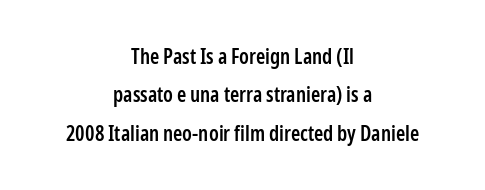
{"italic": "no", "bold": "semi", "underline": "no", "align": "center", "line_spacing_ratio": 1.83, "letter_spacing": "normal", "letter_spacing_em": 0.0, "glyph_px": 21}
